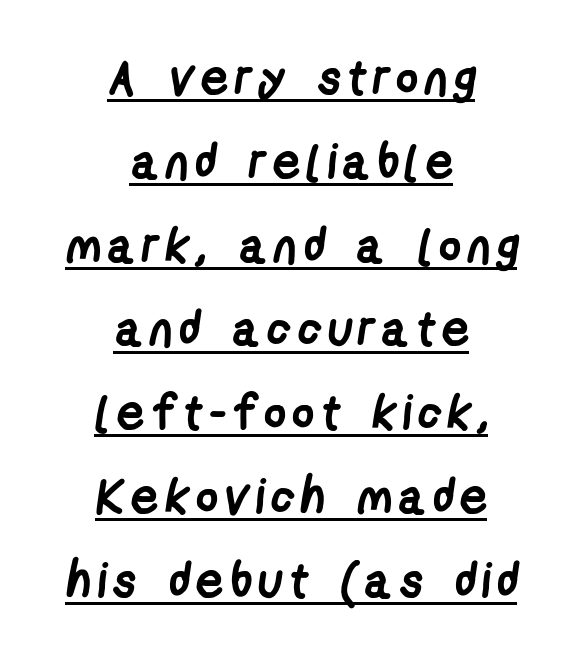
{"serif": "no", "bold": "yes", "weight": "semibold", "width": "condensed", "stroke_contrast": "low", "x_height": "medium", "monospaced": "no", "underline": "yes", "align": "center", "line_spacing_ratio": 1.71, "glyph_px": 49}
